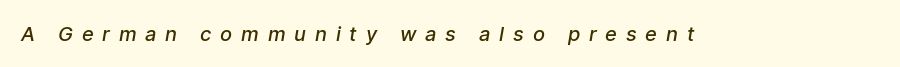
{"bold": "semi", "underline": "no", "letter_spacing": "wide", "letter_spacing_em": 0.44, "glyph_px": 20}
